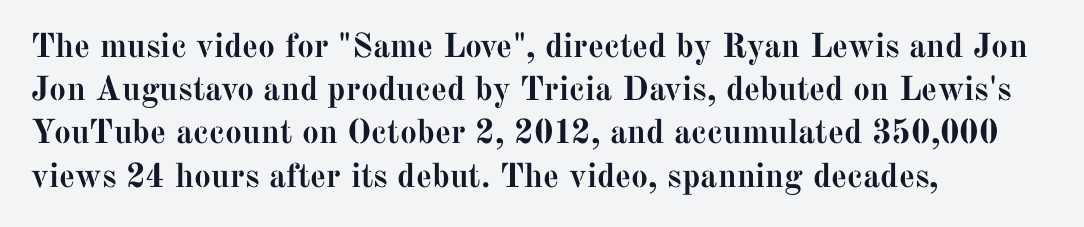
The image shows 34 px semibold serif type, upright; set left-aligned, normal line spacing (1.27x), normal letter spacing, not underlined; medium stroke contrast and a medium x-height.
